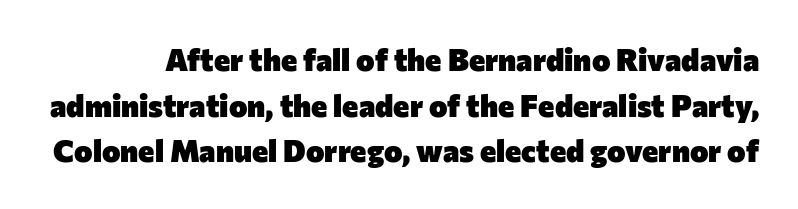
The image shows 31 px heavy sans-serif type, upright; set normal line spacing (1.47x), normal letter spacing, not underlined; low stroke contrast and a medium x-height.
